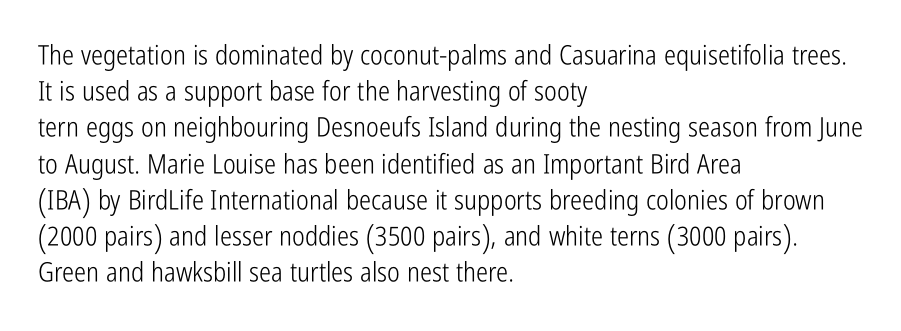
Q: Is the text bold? A: No.
Q: Is the text italic (slanted)? A: No, it is upright.
Q: Is the text underlined? A: No.
Q: How is the paragraph aligned? A: Left-aligned.
Q: Is the spacing between letters normal or unusually wide? A: Normal.
Q: Is the spacing between lines tight, normal or loose? A: Normal.
